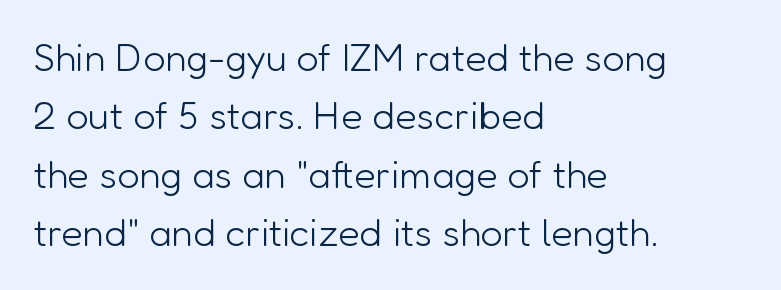
Q: Is the text bold? A: No.
Q: Is the text italic (slanted)? A: No, it is upright.
Q: Is the typeface a serif or a sans-serif typeface? A: Sans-serif.
Q: Is the text underlined? A: No.
Q: How is the paragraph aligned? A: Left-aligned.
Q: Is the spacing between letters normal or unusually wide? A: Normal.
Q: Is the spacing between lines tight, normal or loose? A: Normal.
Q: Width (condensed, normal, or wide)? A: Normal.
Q: Stroke contrast? A: Low.
Q: x-height? A: Medium.
Q: Monospaced? A: No.
